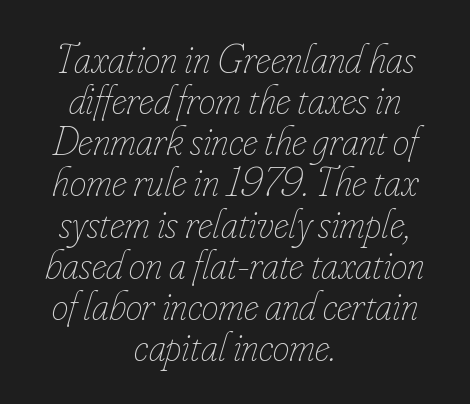
Think of a printed novel: that variable character pitch is what you see here. Inter-character spacing is left at the font's built-in metrics. The passage shown is not underscored anywhere. Vertically, the passage feels compressed, each row crowding the next. Is the type heavy? It reads as light-to-regular instead.
